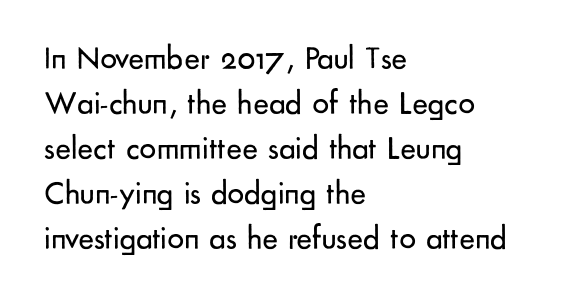
The face used here is a sans, in the tradition of grotesques and geometrics. Letter spacing: default. The specimen reads as upright at a glance. Leading: standard. Plain, unruled lines of type. Think of a printed novel: that variable character pitch is what you see here.
